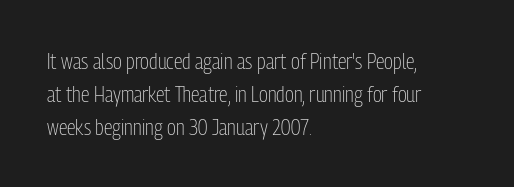
{"italic": "no", "bold": "no", "underline": "no", "align": "left", "line_spacing": "normal", "line_spacing_ratio": 1.49, "letter_spacing": "normal", "letter_spacing_em": 0.0, "glyph_px": 22}
